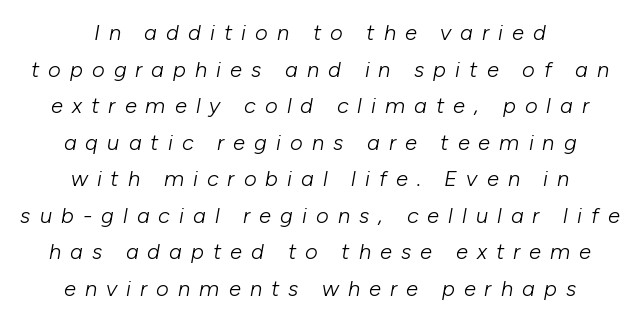
Q: Is the text bold? A: No.
Q: Is the text italic (slanted)? A: Yes, it leans right by about 10 degrees.
Q: Is the text underlined? A: No.
Q: How is the paragraph aligned? A: Centered.
Q: Is the spacing between letters normal or unusually wide? A: Unusually wide.
Q: Is the spacing between lines tight, normal or loose? A: Normal.
